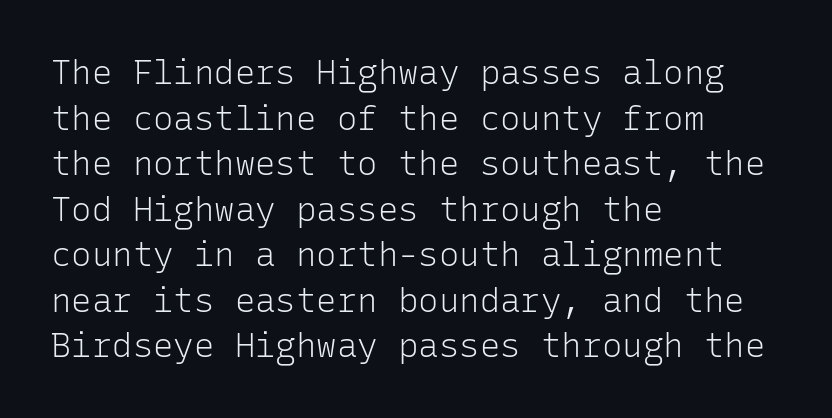
The image shows 34 px light sans-serif type, upright, monospaced; set left-aligned, normal line spacing (1.34x), normal letter spacing, not underlined; low stroke contrast and a medium x-height.
